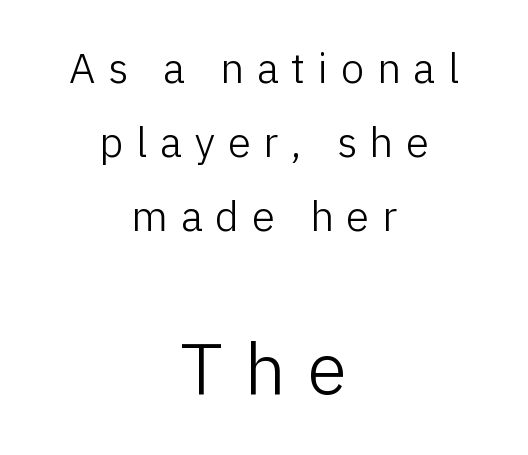
The image shows 73 px light sans-serif type, upright; set centered, line spacing 1.76x, unusually wide letter spacing (+0.3 em), not underlined; the second (bottom) block is 1.74x larger; low stroke contrast and a medium x-height.
